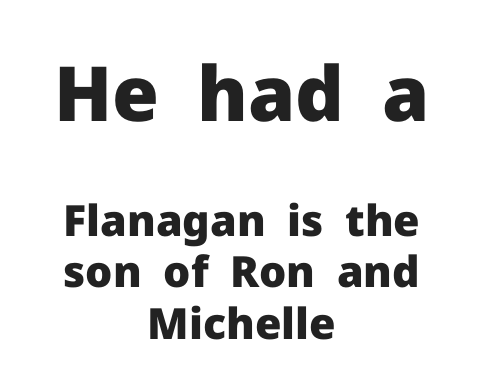
The image shows 76 px heavy sans-serif type, upright; set centered, line spacing 1.19x, normal letter spacing, not underlined; the first (top) block is 1.77x larger; low stroke contrast and a medium x-height.
